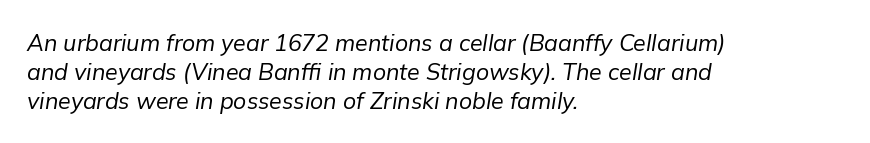
Line starts are locked; line ends wander. Letters rest on an invisible, unmarked baseline. Between one letter and the next there's only the usual sliver of space. The letters are slanted; this is an italic face. Leading matches the norm, producing a regular column.
